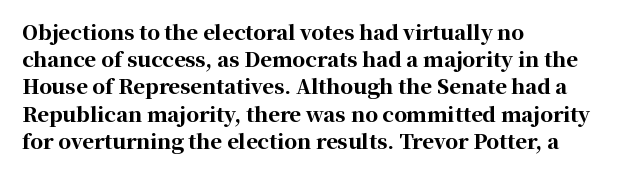
The image shows 20 px bold type, upright; set left-aligned, normal line spacing (1.36x), normal letter spacing, not underlined.
